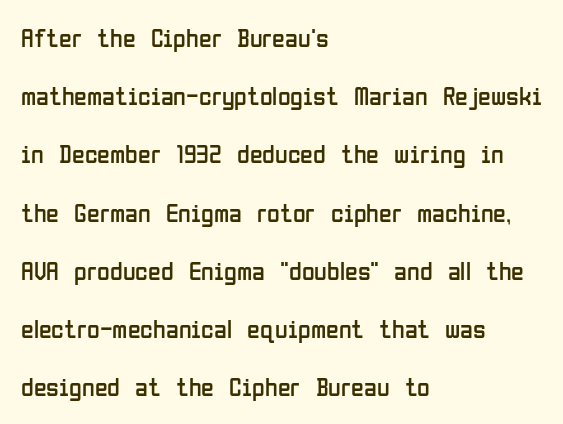
Q: Is the text bold? A: No.
Q: Is the text italic (slanted)? A: No, it is upright.
Q: Is the text underlined? A: No.
Q: How is the paragraph aligned? A: Left-aligned.
Q: Is the spacing between letters normal or unusually wide? A: Normal.
Q: Is the spacing between lines tight, normal or loose? A: Loose.
